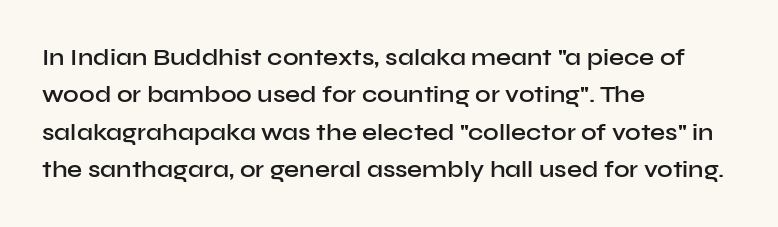
Summary of vertical rhythm: regular, with standard interline spacing. Do the letters lean? They stand straight. The passage is arranged the way most books set body copy — flush left. Bare-footed words on every line. The gaps between neighbouring characters are ordinary and unremarkable.
